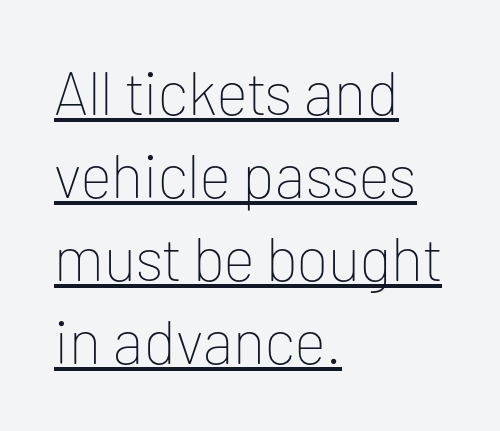
Q: Is the text bold? A: No.
Q: Is the text italic (slanted)? A: No, it is upright.
Q: Is the typeface a serif or a sans-serif typeface? A: Sans-serif.
Q: Is the text underlined? A: Yes.
Q: How is the paragraph aligned? A: Left-aligned.
Q: Is the spacing between letters normal or unusually wide? A: Normal.
Q: Is the spacing between lines tight, normal or loose? A: Normal.
Q: Width (condensed, normal, or wide)? A: Normal.
Q: Stroke contrast? A: Low.
Q: x-height? A: Medium.
Q: Monospaced? A: No.
